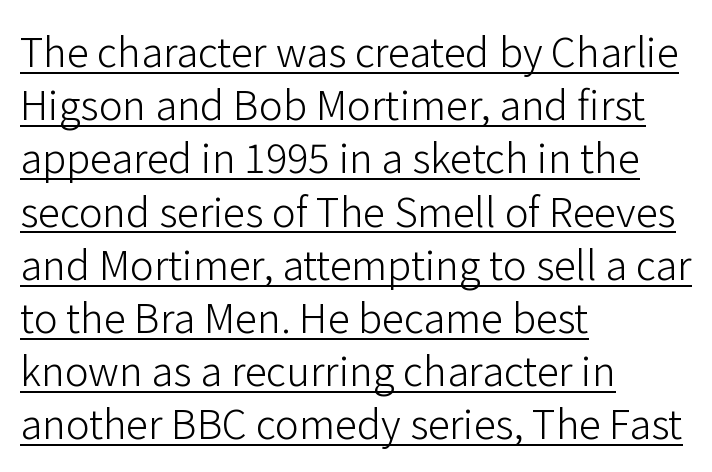
Q: Is the text bold? A: No.
Q: Is the text italic (slanted)? A: No, it is upright.
Q: Is the typeface a serif or a sans-serif typeface? A: Sans-serif.
Q: Is the text underlined? A: Yes.
Q: How is the paragraph aligned? A: Left-aligned.
Q: Is the spacing between letters normal or unusually wide? A: Normal.
Q: Is the spacing between lines tight, normal or loose? A: Normal.
Q: Width (condensed, normal, or wide)? A: Normal.
Q: Stroke contrast? A: Low.
Q: x-height? A: Medium.
Q: Monospaced? A: No.
